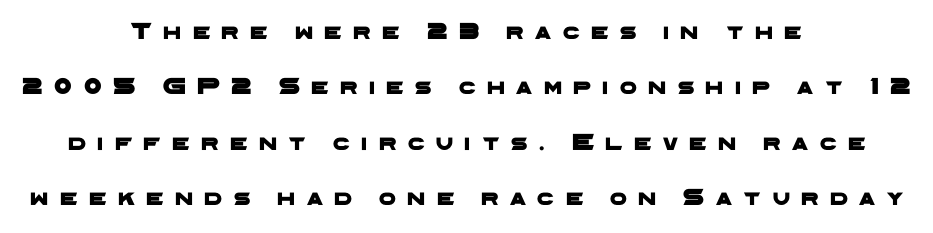
{"underline": "no", "align": "center", "line_spacing": "loose", "line_spacing_ratio": 2.31, "letter_spacing": "wide", "letter_spacing_em": 0.48, "glyph_px": 24}
